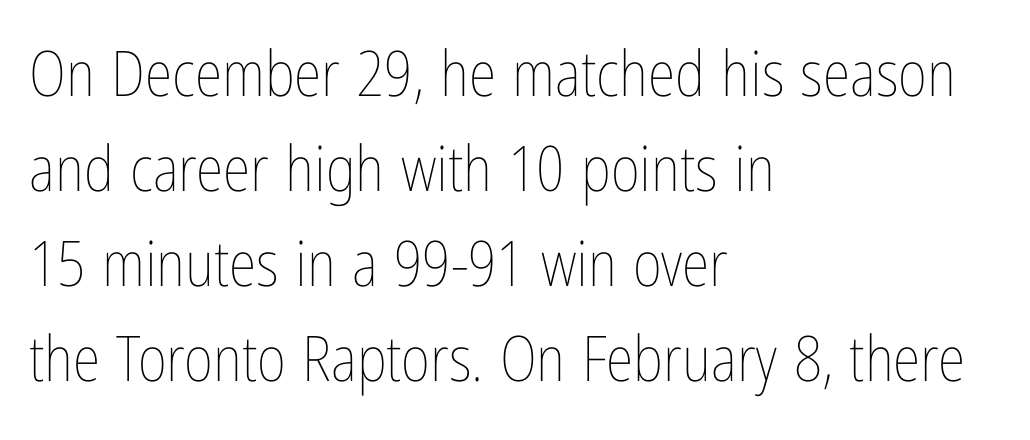
{"italic": "no", "bold": "no", "weight": "thin", "width": "condensed", "stroke_contrast": "low", "x_height": "medium", "monospaced": "no", "underline": "no", "align": "left", "line_spacing": "normal", "line_spacing_ratio": 1.51, "letter_spacing": "normal", "letter_spacing_em": 0.0, "glyph_px": 63}
